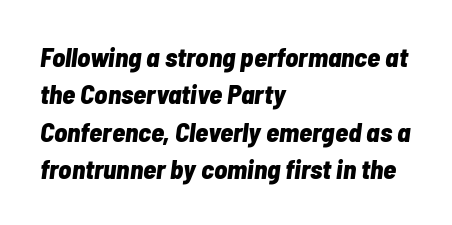
The image shows 27 px bold type, italic (leaning right); set left-aligned, normal line spacing (1.38x), normal letter spacing, not underlined.
